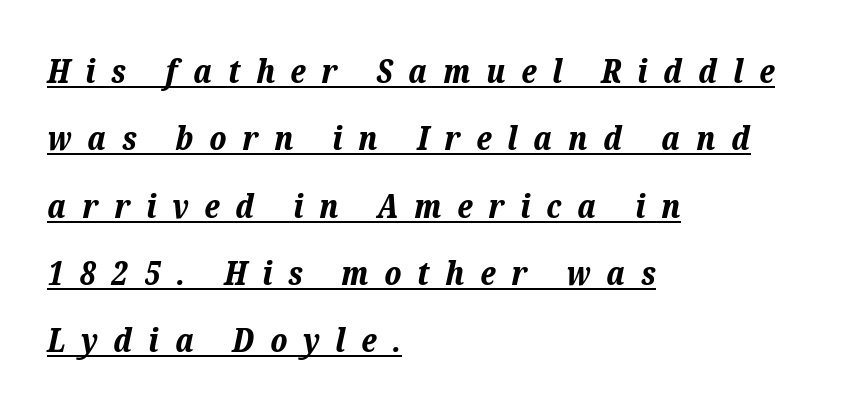
{"italic": "yes", "lean": "right", "slant_degrees": 12, "bold": "yes", "weight": "bold", "width": "normal", "stroke_contrast": "low", "x_height": "medium", "monospaced": "no", "underline": "yes", "align": "left", "line_spacing": "loose", "line_spacing_ratio": 2.04, "letter_spacing": "wide", "letter_spacing_em": 0.48, "glyph_px": 33}
